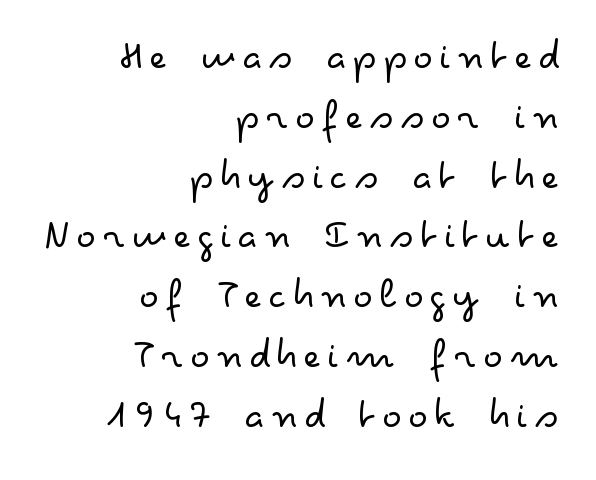
{"serif": "no", "italic": "no", "bold": "no", "weight": "light", "width": "wide", "stroke_contrast": "low", "x_height": "small", "monospaced": "no", "underline": "no", "align": "right", "line_spacing": "normal", "line_spacing_ratio": 1.3, "glyph_px": 46}
